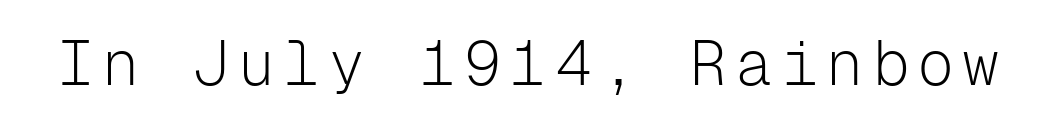
{"serif": "no", "italic": "no", "bold": "no", "weight": "light", "width": "normal", "stroke_contrast": "low", "x_height": "medium", "monospaced": "yes", "underline": "no", "glyph_px": 62}
